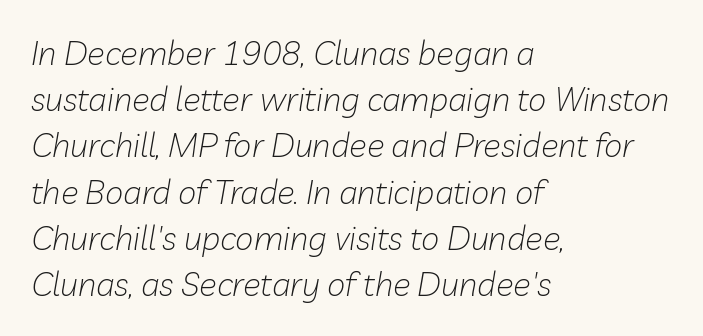
Weight: not bold — regular or lighter. Reading down the block, your eye returns to a fixed left position each line. Each new line begins a customary step beneath the previous one. Anything drawn beneath the words? Only blank space. Slanted lettering throughout.
